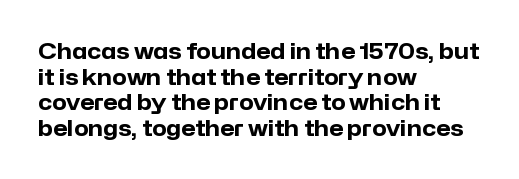
{"italic": "no", "bold": "yes", "underline": "no", "align": "left", "line_spacing_ratio": 1.22, "letter_spacing": "normal", "letter_spacing_em": 0.0, "glyph_px": 21}
